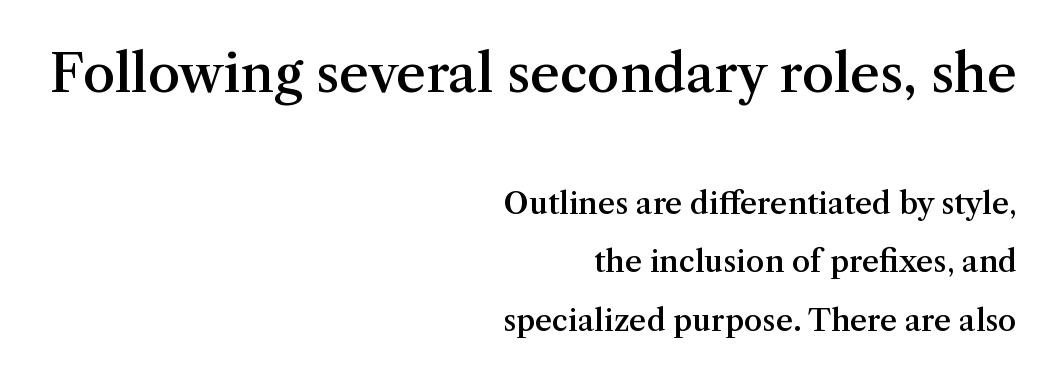
Q: Is the text bold? A: Semi-bold.
Q: Is the text italic (slanted)? A: No, it is upright.
Q: Is the typeface a serif or a sans-serif typeface? A: Serif.
Q: Is the text underlined? A: No.
Q: How is the paragraph aligned? A: Right-aligned.
Q: Is the spacing between letters normal or unusually wide? A: Normal.
Q: Is the spacing between lines tight, normal or loose? A: Loose.
Q: Which block of text is set in a larger size, the first (top) or the second (bottom)? A: The first (top) one.
Q: Width (condensed, normal, or wide)? A: Normal.
Q: Stroke contrast? A: Medium.
Q: x-height? A: Medium.
Q: Monospaced? A: No.
